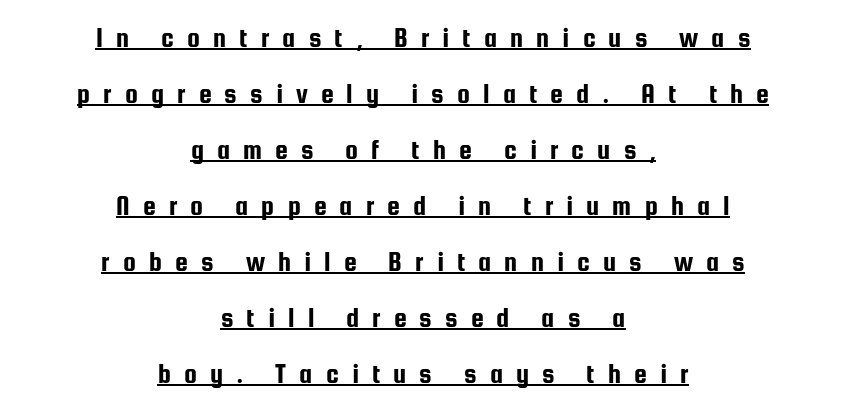
{"serif": "no", "italic": "no", "width": "condensed", "stroke_contrast": "low", "x_height": "medium", "monospaced": "no", "underline": "yes", "align": "center", "line_spacing": "loose", "line_spacing_ratio": 1.93, "letter_spacing": "wide", "letter_spacing_em": 0.45, "glyph_px": 29}
